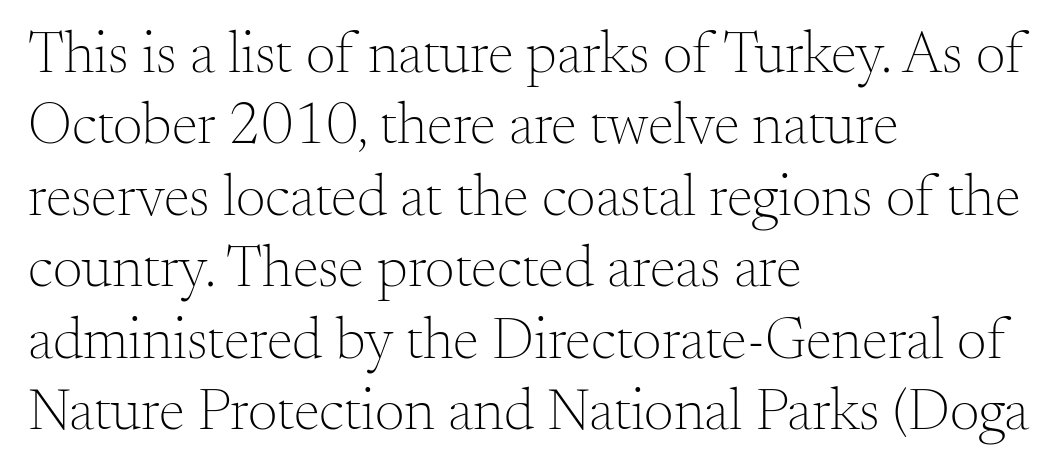
The image shows 59 px light serif type, upright; set left-aligned, line spacing 1.21x, normal letter spacing, not underlined; medium stroke contrast and a small x-height.
